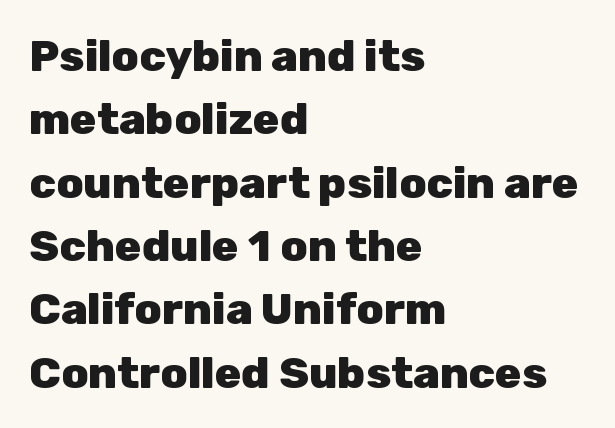
The vertical gap from one line to the next is medium. A typesetter would call this proportional, since set widths differ per character. The font family rendered here belongs to the sans-serif group. I'd describe the lettering as bold — thick and assertive. Check the space under the baseline: it is left empty.
